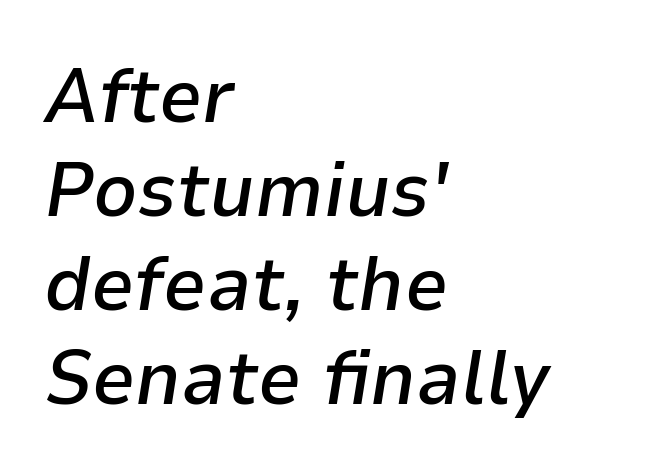
The image shows 77 px semibold type, italic (leaning right); set left-aligned, line spacing 1.22x, normal letter spacing, not underlined; low stroke contrast and a medium x-height.
